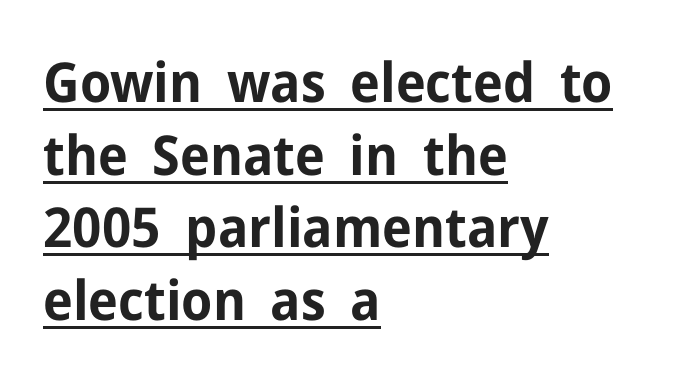
The image shows 55 px bold sans-serif type, upright; set left-aligned, normal line spacing (1.32x), normal letter spacing, underlined; low stroke contrast and a medium x-height.
